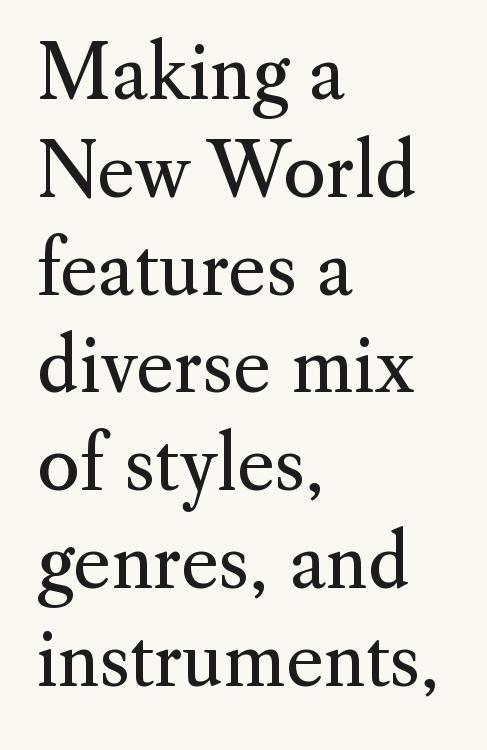
{"serif": "yes", "italic": "no", "bold": "no", "weight": "regular", "width": "normal", "stroke_contrast": "medium", "x_height": "small", "monospaced": "no", "underline": "no", "align": "left", "line_spacing": "normal", "line_spacing_ratio": 1.34, "letter_spacing": "normal", "letter_spacing_em": 0.0, "glyph_px": 73}
